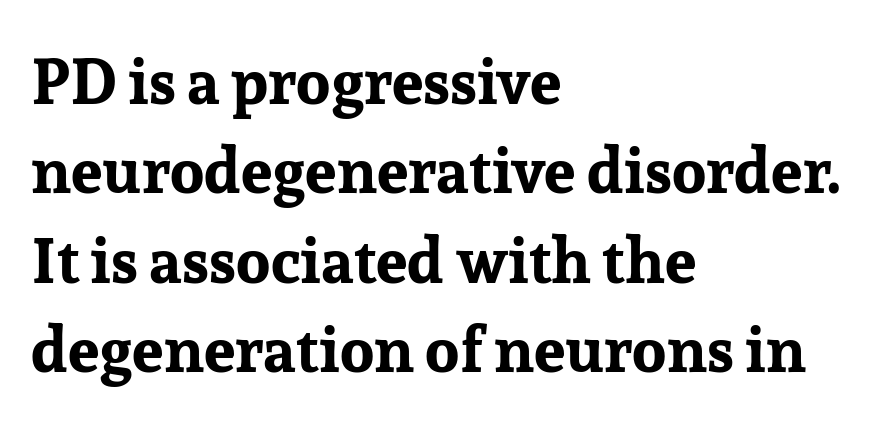
Every row of glyphs begins at an identical x-position on the left. The type sits square on the baseline with zero lean. Honestly, the row spacing looks completely unremarkable. Nobody touched the tracking dial on this one.
